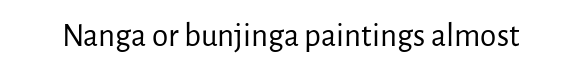
The image shows 33 px regular-weight sans-serif type, upright; set normal letter spacing, not underlined; low stroke contrast and a medium x-height.
